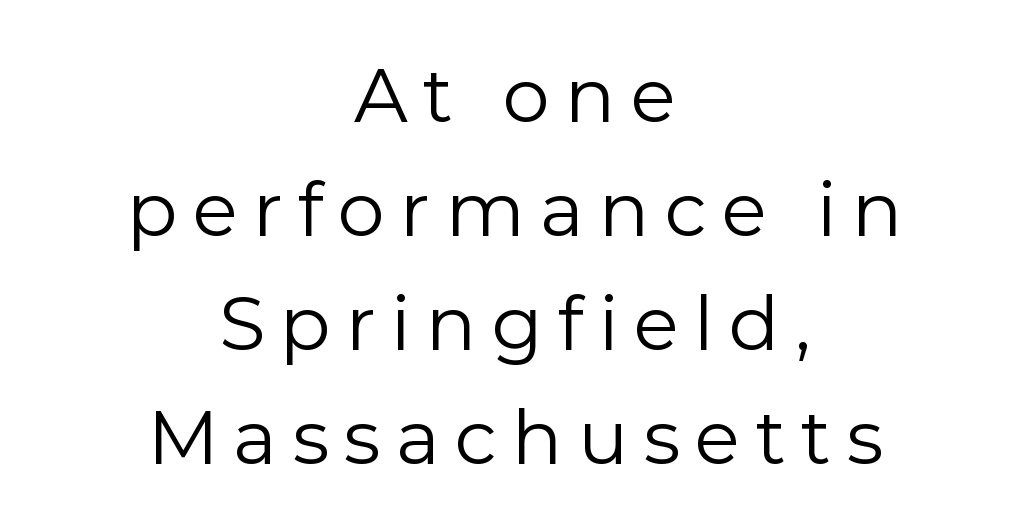
Q: Is the text bold? A: No.
Q: Is the text italic (slanted)? A: No, it is upright.
Q: Is the typeface a serif or a sans-serif typeface? A: Sans-serif.
Q: Is the text underlined? A: No.
Q: How is the paragraph aligned? A: Centered.
Q: Is the spacing between letters normal or unusually wide? A: Unusually wide.
Q: Is the spacing between lines tight, normal or loose? A: Normal.
Q: Width (condensed, normal, or wide)? A: Normal.
Q: x-height? A: Medium.
Q: Monospaced? A: No.
